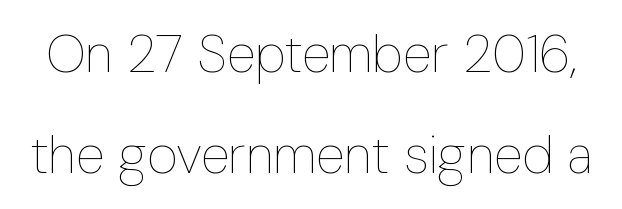
The image shows 53 px thin, condensed type, upright; set loose line spacing (1.9x), normal letter spacing, not underlined; low stroke contrast and a medium x-height.
